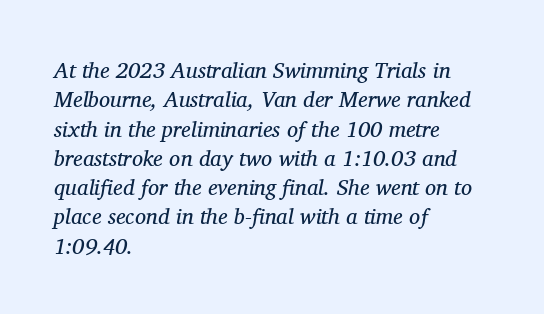
Q: Is the text bold? A: No.
Q: Is the text italic (slanted)? A: Yes, it leans right by about 11 degrees.
Q: Is the text underlined? A: No.
Q: How is the paragraph aligned? A: Left-aligned.
Q: Is the spacing between letters normal or unusually wide? A: Normal.
Q: Is the spacing between lines tight, normal or loose? A: Normal.
